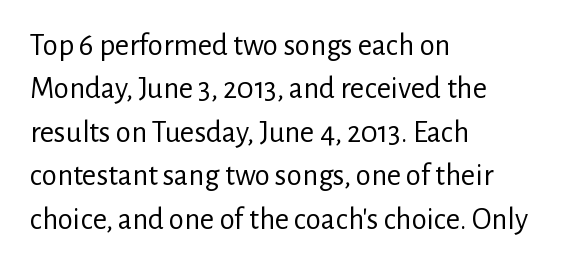
The image shows 31 px regular-weight sans-serif type, upright; set left-aligned, normal line spacing (1.4x), normal letter spacing, not underlined; low stroke contrast and a medium x-height.
